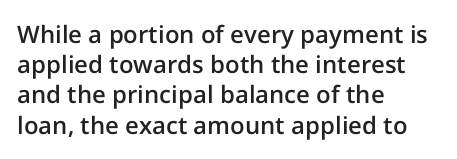
These lines are set flush left with a ragged right edge. Reading down the column, the eye jumps a familiar distance to each next line. The face used here is a semibold: visibly heavier than regular, lighter than bold. The specimen omits any rule beneath the text block's lines. Spacing between characters is what you'd get straight out of the box.
